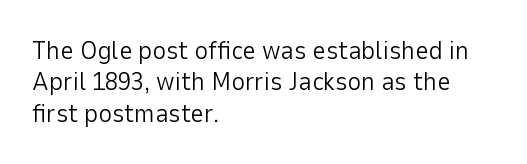
Q: Is the text bold? A: No.
Q: Is the text italic (slanted)? A: No, it is upright.
Q: Is the text underlined? A: No.
Q: How is the paragraph aligned? A: Left-aligned.
Q: Is the spacing between letters normal or unusually wide? A: Normal.
